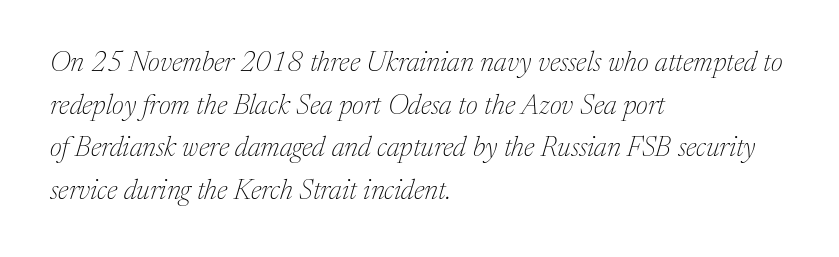
The image shows 28 px thin serif type, italic (leaning right); set left-aligned, normal line spacing (1.52x), normal letter spacing, not underlined; medium stroke contrast and a medium x-height.
